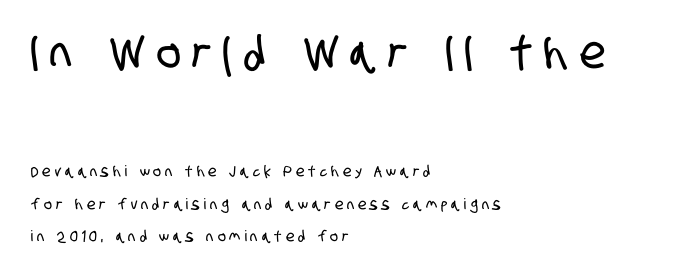
Visually, the top section dominates because its glyphs are scaled up. Proportional: the letters do not fall into vertical columns. Is the block centered? No — it sits flush against the left margin. In terms of letterspacing, this is a distinctly airy, spread setting. The area under the type is left untouched. Note: no serifs on the glyphs.
